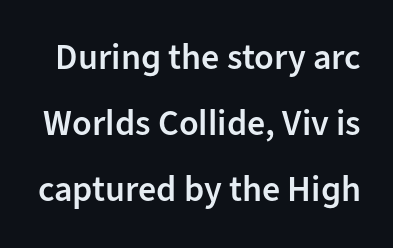
Q: Is the text bold? A: Semi-bold.
Q: Is the text italic (slanted)? A: No, it is upright.
Q: Is the typeface a serif or a sans-serif typeface? A: Sans-serif.
Q: Is the text underlined? A: No.
Q: Is the spacing between letters normal or unusually wide? A: Normal.
Q: Width (condensed, normal, or wide)? A: Normal.
Q: Stroke contrast? A: Low.
Q: x-height? A: Medium.
Q: Monospaced? A: No.
